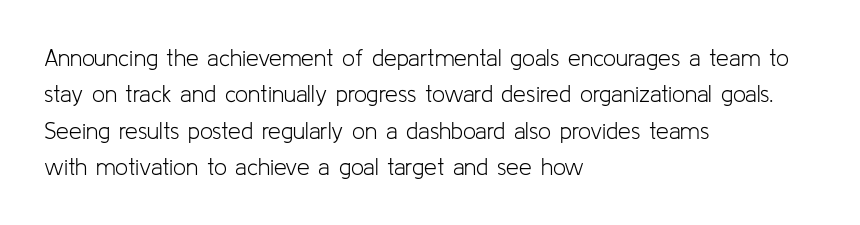
The image shows 23 px text type, upright; set left-aligned, normal line spacing (1.58x), normal letter spacing, not underlined.
